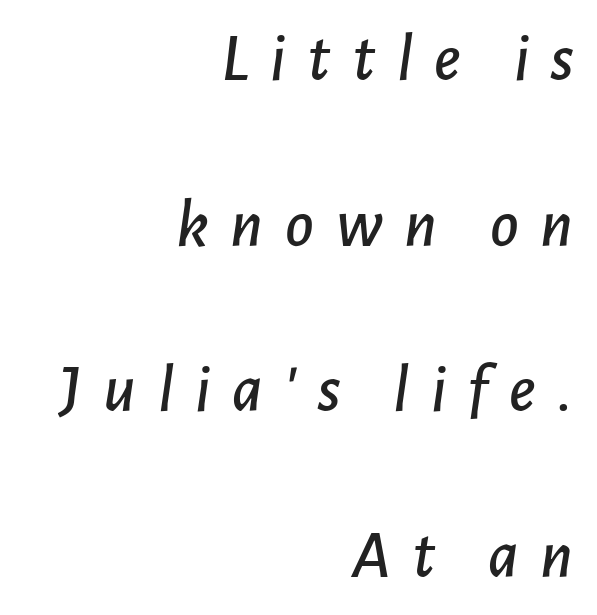
{"italic": "yes", "lean": "right", "slant_degrees": 7, "width": "normal", "stroke_contrast": "low", "x_height": "medium", "monospaced": "no", "underline": "no", "align": "right", "line_spacing": "loose", "line_spacing_ratio": 2.4, "letter_spacing": "wide", "letter_spacing_em": 0.31, "glyph_px": 69}
